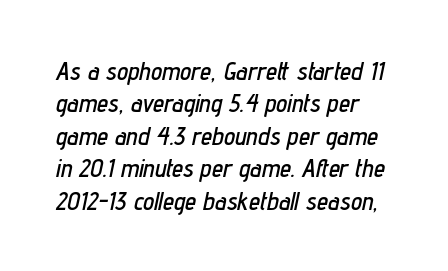
Q: Is the text italic (slanted)? A: Yes, it leans right by about 12 degrees.
Q: Is the text underlined? A: No.
Q: How is the paragraph aligned? A: Left-aligned.
Q: Is the spacing between letters normal or unusually wide? A: Normal.
Q: Is the spacing between lines tight, normal or loose? A: Normal.
